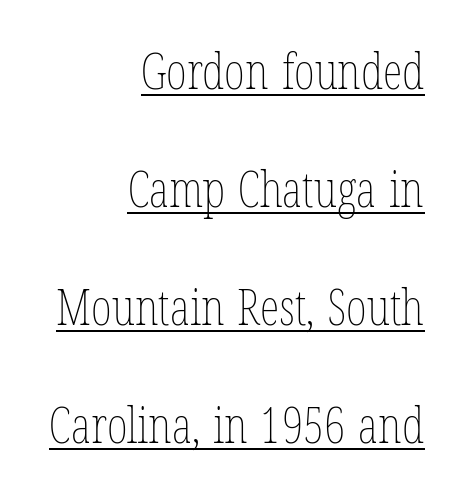
The gaps between neighbouring characters are ordinary and unremarkable. Weight class: somewhere from thin through regular. Do the letters lean? They stand straight. All the whitespace from short lines collects on the left.
